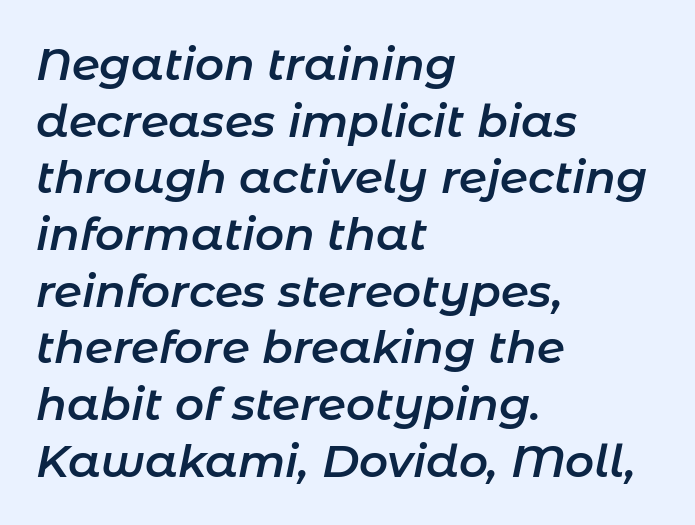
{"italic": "yes", "lean": "right", "slant_degrees": 11, "bold": "semi", "weight": "semibold", "width": "normal", "stroke_contrast": "low", "x_height": "medium", "monospaced": "no", "underline": "no", "align": "left", "line_spacing": "normal", "line_spacing_ratio": 1.26, "letter_spacing": "normal", "letter_spacing_em": 0.0, "glyph_px": 45}
